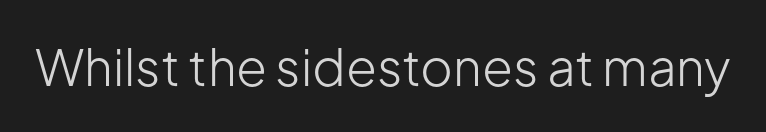
Q: Is the text bold? A: No.
Q: Is the text italic (slanted)? A: No, it is upright.
Q: Is the typeface a serif or a sans-serif typeface? A: Sans-serif.
Q: Is the text underlined? A: No.
Q: Is the spacing between letters normal or unusually wide? A: Normal.
Q: Width (condensed, normal, or wide)? A: Normal.
Q: Stroke contrast? A: Low.
Q: x-height? A: Medium.
Q: Monospaced? A: No.
